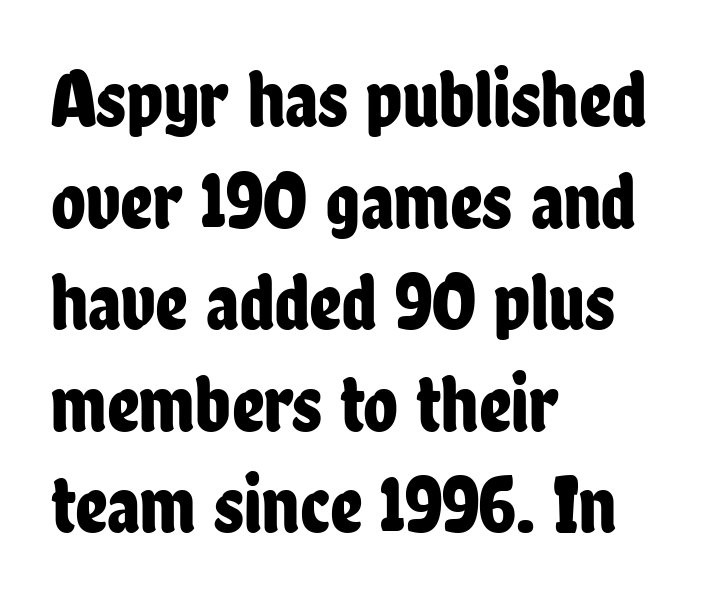
The image shows 80 px condensed sans-serif type, upright; set left-aligned, normal line spacing (1.27x), normal letter spacing, not underlined; low stroke contrast and a medium x-height.
